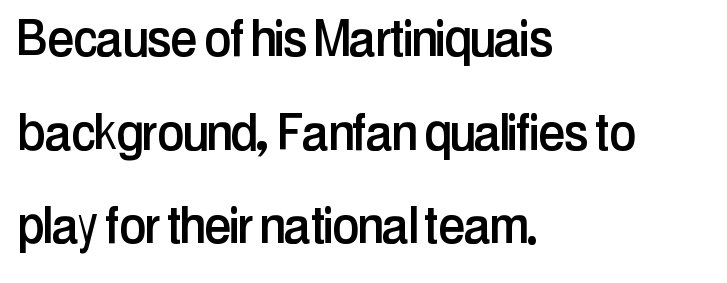
Quick note: not italic, upright. You can tell from the bare stems that sans-serif type was used. Leftover space on each line is placed entirely after the last word. You could call the tracking neutral — neither tight nor loose. The line-height multiplier appears to be the usual default.
